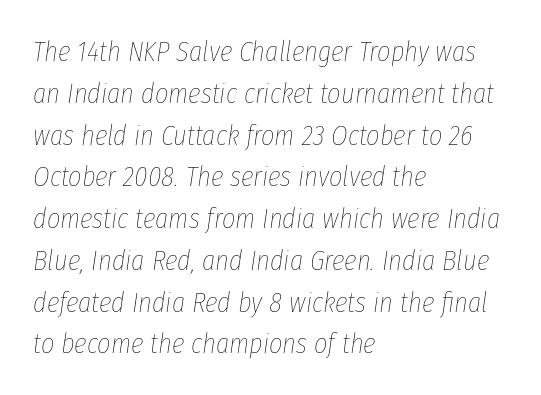
{"italic": "yes", "lean": "right", "slant_degrees": 8, "bold": "no", "weight": "thin", "width": "condensed", "stroke_contrast": "low", "x_height": "medium", "monospaced": "no", "underline": "no", "align": "left", "line_spacing": "normal", "line_spacing_ratio": 1.44, "letter_spacing": "normal", "letter_spacing_em": 0.0, "glyph_px": 29}
